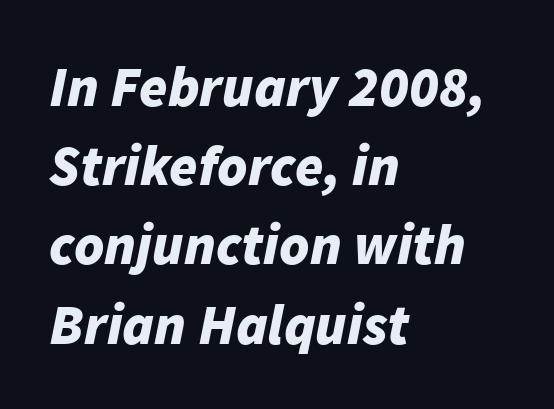
{"italic": "yes", "lean": "right", "slant_degrees": 11, "bold": "yes", "weight": "bold", "width": "normal", "stroke_contrast": "low", "x_height": "medium", "monospaced": "no", "underline": "no", "align": "left", "line_spacing": "normal", "line_spacing_ratio": 1.39, "letter_spacing": "normal", "letter_spacing_em": 0.0, "glyph_px": 57}
